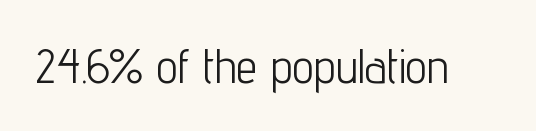
The image shows 48 px light, condensed sans-serif type, upright; set normal letter spacing, not underlined; low stroke contrast and a medium x-height.
